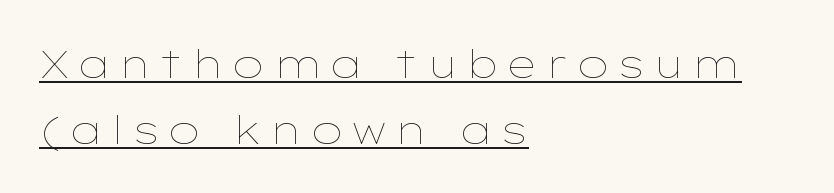
Proportional: the letters do not fall into vertical columns. The leading is moderate, giving the passage an even texture. The weight tops out at a normal text grade. If you drew a line through each stem, it would be perfectly vertical.
